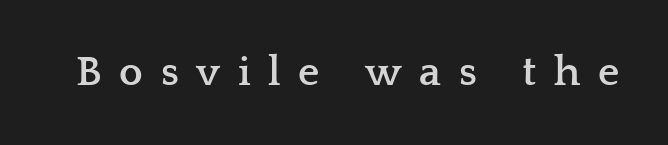
{"serif": "yes", "italic": "no", "bold": "yes", "weight": "semibold", "width": "wide", "stroke_contrast": "low", "x_height": "medium", "monospaced": "no", "underline": "no", "letter_spacing": "wide", "letter_spacing_em": 0.42, "glyph_px": 42}
